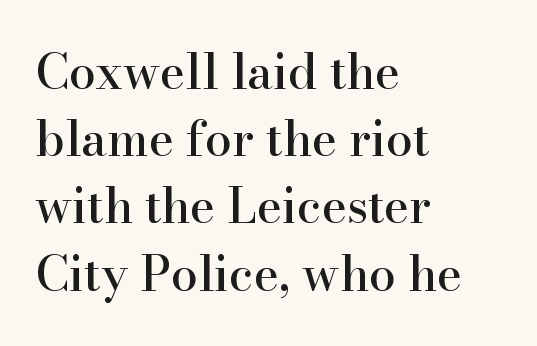
Q: Is the text italic (slanted)? A: No, it is upright.
Q: Is the typeface a serif or a sans-serif typeface? A: Serif.
Q: Is the text underlined? A: No.
Q: How is the paragraph aligned? A: Left-aligned.
Q: Is the spacing between letters normal or unusually wide? A: Normal.
Q: Is the spacing between lines tight, normal or loose? A: Normal.
Q: Width (condensed, normal, or wide)? A: Normal.
Q: Stroke contrast? A: High.
Q: x-height? A: Small.
Q: Monospaced? A: No.
